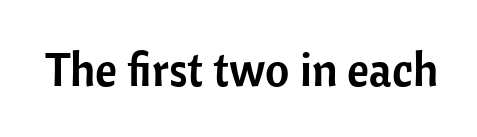
Q: Is the text italic (slanted)? A: No, it is upright.
Q: Is the typeface a serif or a sans-serif typeface? A: Sans-serif.
Q: Is the text underlined? A: No.
Q: Is the spacing between letters normal or unusually wide? A: Normal.
Q: Width (condensed, normal, or wide)? A: Normal.
Q: Stroke contrast? A: Low.
Q: x-height? A: Medium.
Q: Monospaced? A: No.
